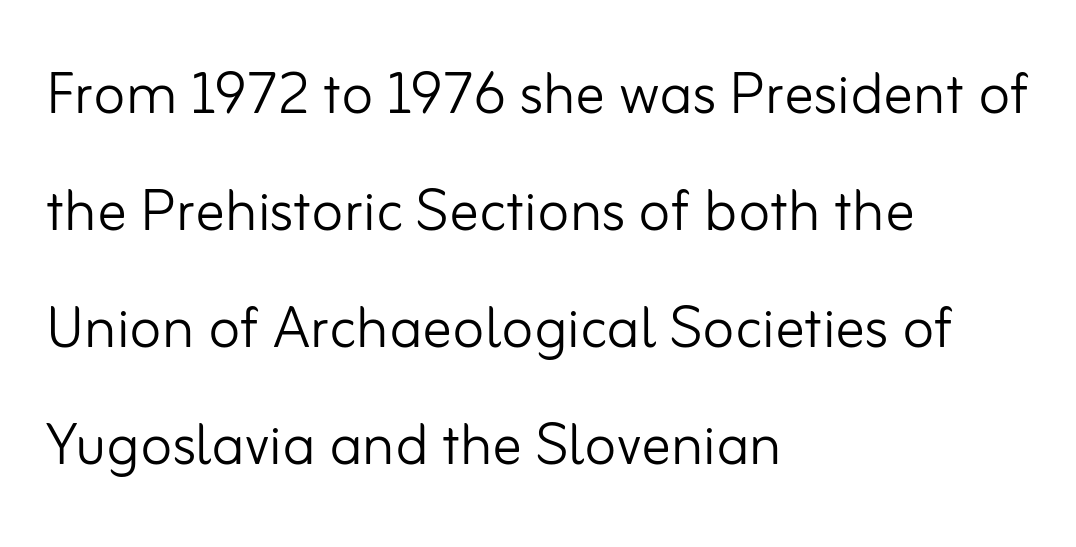
The letters advance in unequal steps, a hallmark of proportional type. Check under the words: just untouched page. The text block is weighted toward the left margin, trailing off unevenly rightward. The lettering holds an erect, upright posture throughout. In terms of leading, this rendering sits right in the middle. The text was rendered using a sans face with plain stroke endings.
